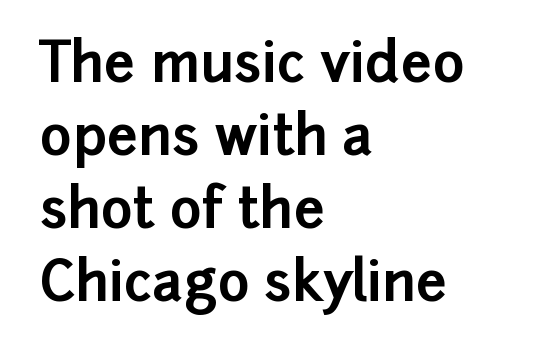
Q: Is the text bold? A: Yes.
Q: Is the text italic (slanted)? A: No, it is upright.
Q: Is the typeface a serif or a sans-serif typeface? A: Sans-serif.
Q: Is the text underlined? A: No.
Q: How is the paragraph aligned? A: Left-aligned.
Q: Is the spacing between letters normal or unusually wide? A: Normal.
Q: Is the spacing between lines tight, normal or loose? A: Normal.
Q: Width (condensed, normal, or wide)? A: Normal.
Q: Stroke contrast? A: Low.
Q: x-height? A: Medium.
Q: Monospaced? A: No.
